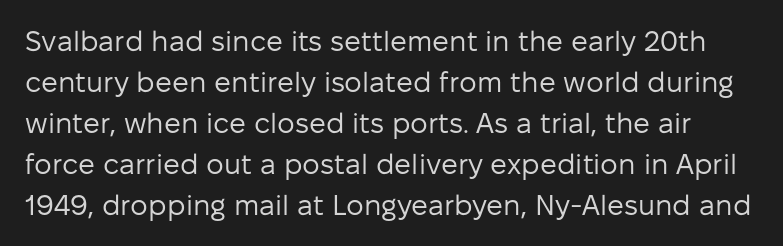
{"serif": "no", "italic": "no", "bold": "no", "weight": "regular", "width": "normal", "stroke_contrast": "low", "x_height": "medium", "monospaced": "no", "underline": "no", "line_spacing": "normal", "line_spacing_ratio": 1.46, "letter_spacing": "normal", "letter_spacing_em": 0.0, "glyph_px": 28}
